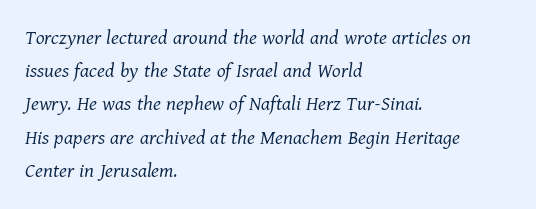
The image shows 22 px text type, italic (leaning right); set left-aligned, normal line spacing (1.51x), normal letter spacing, not underlined.
